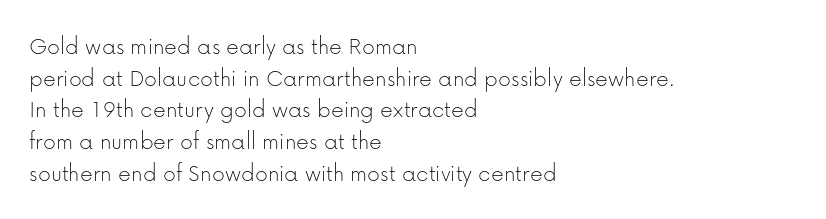
The image shows 25 px text type, upright; set left-aligned, normal line spacing (1.27x), normal letter spacing, not underlined.
